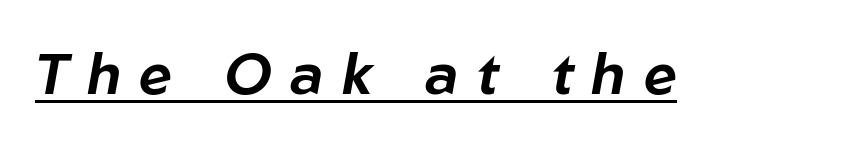
Q: Is the text italic (slanted)? A: Yes, it leans right by about 10 degrees.
Q: Is the text underlined? A: Yes.
Q: Is the spacing between letters normal or unusually wide? A: Unusually wide.
Q: Width (condensed, normal, or wide)? A: Normal.
Q: Stroke contrast? A: Low.
Q: x-height? A: Medium.
Q: Monospaced? A: No.
